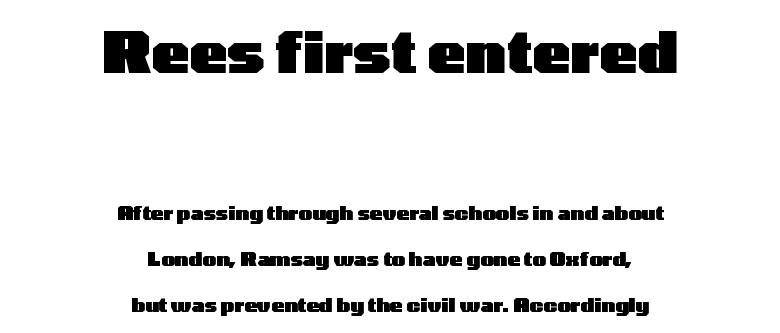
Q: Is the text bold? A: Yes.
Q: Is the text italic (slanted)? A: No, it is upright.
Q: Is the typeface a serif or a sans-serif typeface? A: Sans-serif.
Q: Is the text underlined? A: No.
Q: How is the paragraph aligned? A: Centered.
Q: Is the spacing between letters normal or unusually wide? A: Normal.
Q: Is the spacing between lines tight, normal or loose? A: Loose.
Q: Which block of text is set in a larger size, the first (top) or the second (bottom)? A: The first (top) one.
Q: Width (condensed, normal, or wide)? A: Wide.
Q: Stroke contrast? A: Low.
Q: x-height? A: Medium.
Q: Monospaced? A: No.
